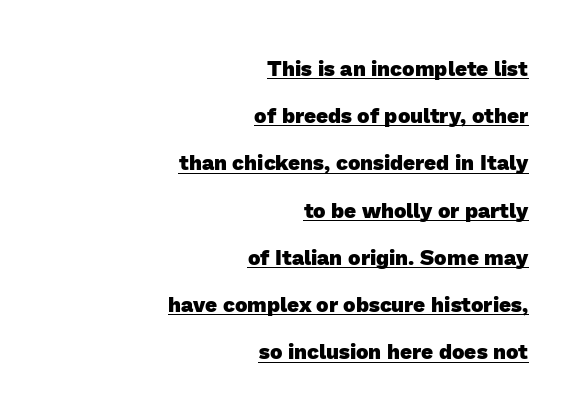
Q: Is the text bold? A: Yes.
Q: Is the text underlined? A: Yes.
Q: How is the paragraph aligned? A: Right-aligned.
Q: Is the spacing between letters normal or unusually wide? A: Normal.
Q: Is the spacing between lines tight, normal or loose? A: Loose.
